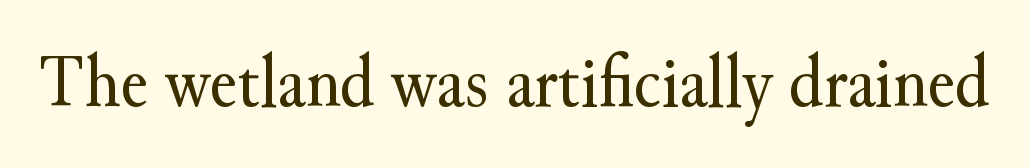
Honestly, the letter spacing is just normal — you wouldn't notice it. Compared with a typical body face, this is equally light or lighter still. This is serif lettering, the kind often seen in printed books. Nope, not italic — everything's standing straight.
